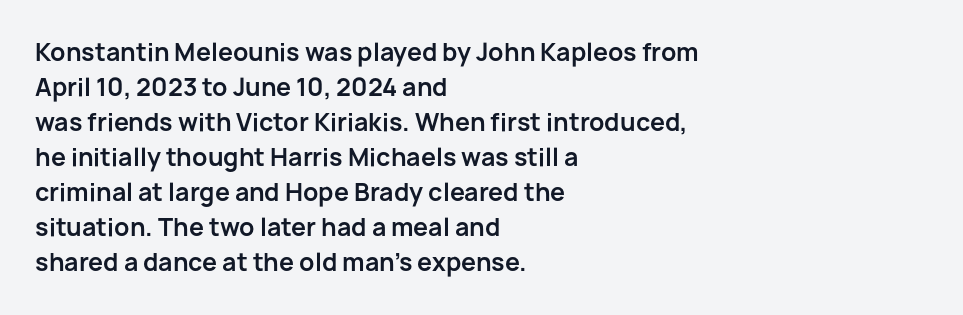
{"italic": "no", "bold": "yes", "underline": "no", "align": "left", "line_spacing": "normal", "line_spacing_ratio": 1.46, "letter_spacing": "normal", "letter_spacing_em": 0.0, "glyph_px": 24}
